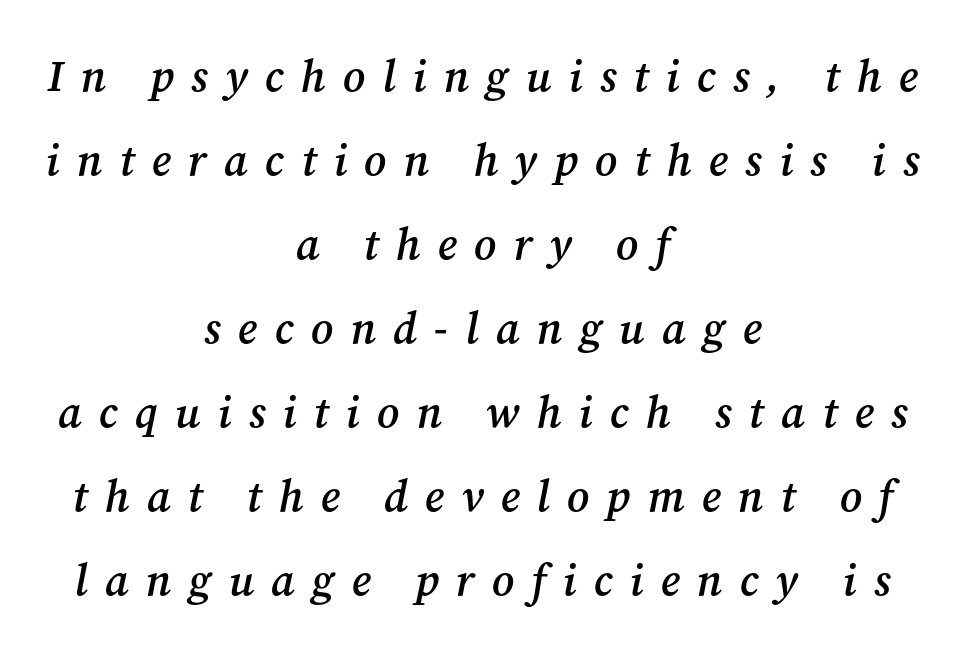
Regarding leading, the lines here are spaced well apart. Layout note: lines centered. Stroke thickness is moderately raised; the sample reads as semibold. Honestly, there is no underline to notice here at all. Note: serifs present on the glyphs. You could not count columns in this text — the font is proportionally spaced.
